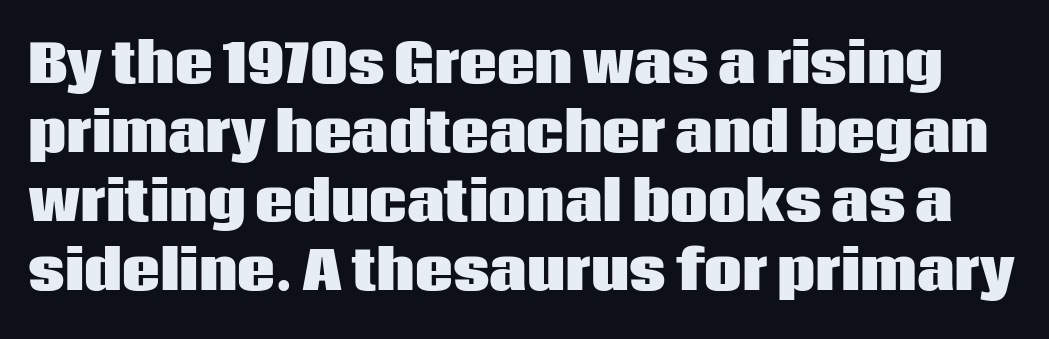
{"serif": "no", "italic": "no", "bold": "yes", "weight": "heavy", "width": "normal", "stroke_contrast": "low", "x_height": "large", "monospaced": "no", "underline": "no", "line_spacing": "normal", "line_spacing_ratio": 1.3, "letter_spacing": "normal", "letter_spacing_em": 0.0, "glyph_px": 53}
